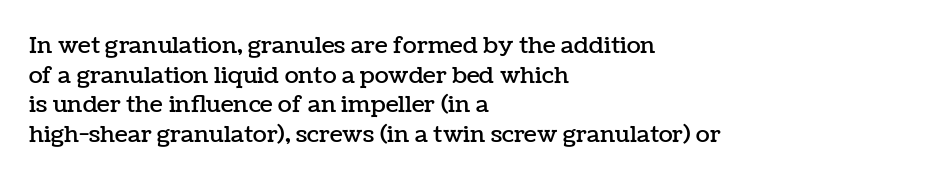
{"italic": "no", "underline": "no", "align": "left", "line_spacing": "normal", "line_spacing_ratio": 1.29, "letter_spacing": "normal", "letter_spacing_em": 0.0, "glyph_px": 23}
